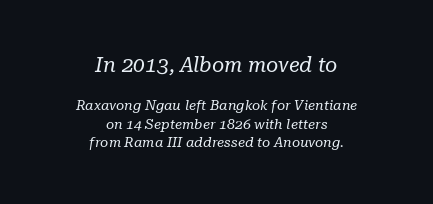
{"italic": "yes", "lean": "right", "slant_degrees": 10, "bold": "no", "underline": "no", "align": "center", "line_spacing": "normal", "line_spacing_ratio": 1.34, "letter_spacing": "normal", "letter_spacing_em": 0.0, "larger_block": "first", "size_ratio": 1.5, "glyph_px": 21}
